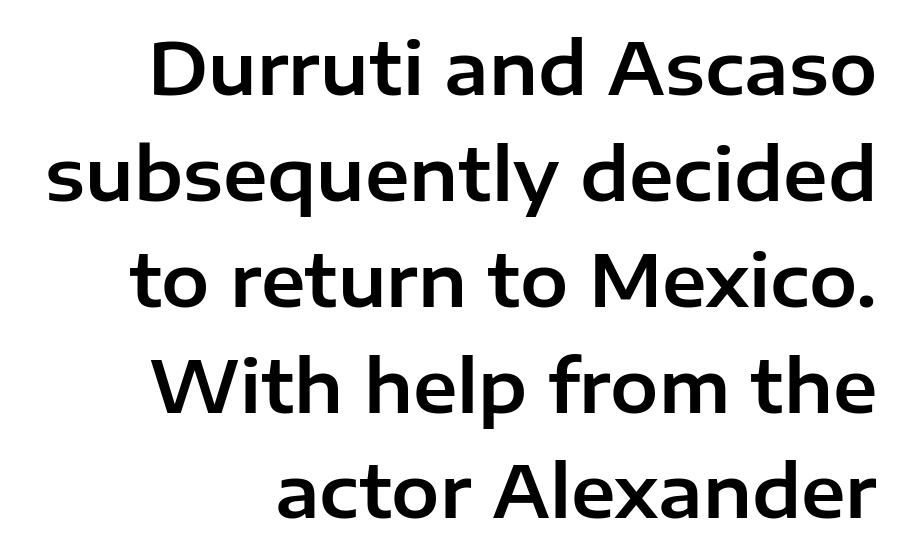
Q: Is the text italic (slanted)? A: No, it is upright.
Q: Is the typeface a serif or a sans-serif typeface? A: Sans-serif.
Q: Is the text underlined? A: No.
Q: How is the paragraph aligned? A: Right-aligned.
Q: Is the spacing between letters normal or unusually wide? A: Normal.
Q: Is the spacing between lines tight, normal or loose? A: Normal.
Q: Width (condensed, normal, or wide)? A: Normal.
Q: Stroke contrast? A: Low.
Q: x-height? A: Medium.
Q: Monospaced? A: No.
